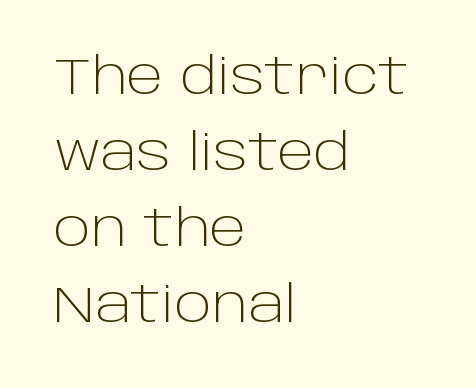
Q: Is the text bold? A: No.
Q: Is the text italic (slanted)? A: No, it is upright.
Q: Is the typeface a serif or a sans-serif typeface? A: Sans-serif.
Q: Is the text underlined? A: No.
Q: How is the paragraph aligned? A: Left-aligned.
Q: Is the spacing between letters normal or unusually wide? A: Normal.
Q: Is the spacing between lines tight, normal or loose? A: Normal.
Q: Width (condensed, normal, or wide)? A: Normal.
Q: Stroke contrast? A: Low.
Q: x-height? A: Large.
Q: Monospaced? A: No.
